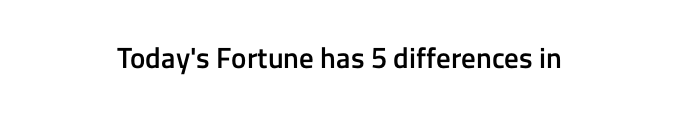
Q: Is the text bold? A: Semi-bold.
Q: Is the text italic (slanted)? A: No, it is upright.
Q: Is the typeface a serif or a sans-serif typeface? A: Sans-serif.
Q: Is the text underlined? A: No.
Q: Is the spacing between letters normal or unusually wide? A: Normal.
Q: Width (condensed, normal, or wide)? A: Normal.
Q: Stroke contrast? A: Low.
Q: x-height? A: Medium.
Q: Monospaced? A: No.
